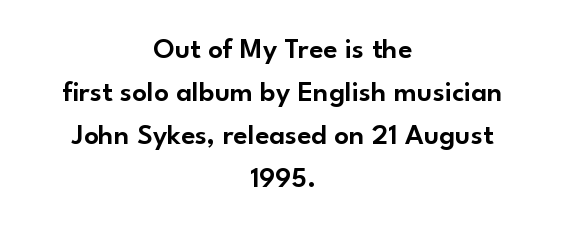
Does the copy run flush right? No — it is centered line by line. The designer left line spacing at the default. This sample uses a sans-serif face. Inter-character spacing is left at the font's built-in metrics.
